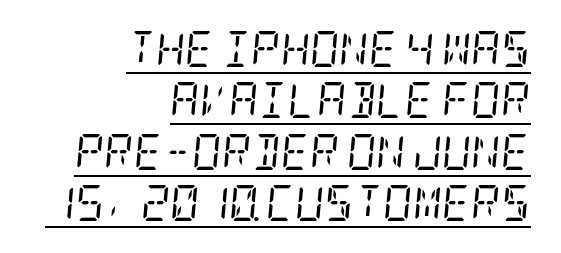
{"serif": "yes", "italic": "yes", "lean": "right", "slant_degrees": 5, "bold": "no", "weight": "regular", "width": "condensed", "stroke_contrast": "low", "x_height": "large", "underline": "yes", "align": "right", "line_spacing": "normal", "line_spacing_ratio": 1.43, "letter_spacing": "normal", "letter_spacing_em": 0.0, "glyph_px": 36}
